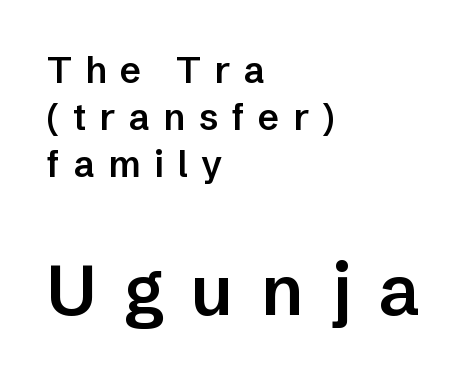
Regarding serifs, this sample does without them. Words float on clear page, feet unadorned. Stems and bowls a touch heavier than normal — semibold. Here the designer chose a conventional face with non-uniform glyph widths. Top chunk: small. Bottom chunk: large.
